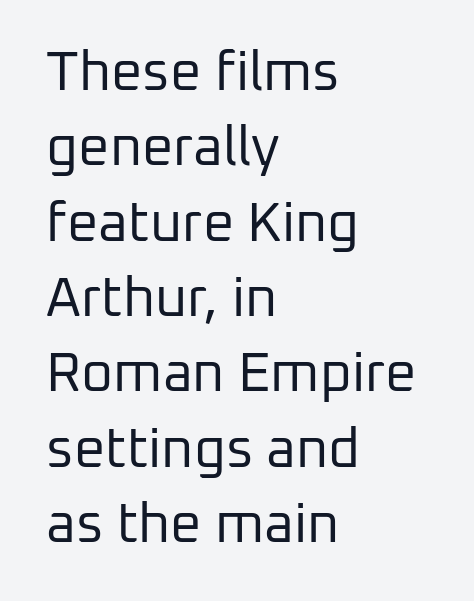
The string is rendered with underlining switched off. The characters display no serif detailing; their extremities are plain. Words appear dense and cohesive because spacing is normal. How would I describe the line gaps? Plain and ordinary.
